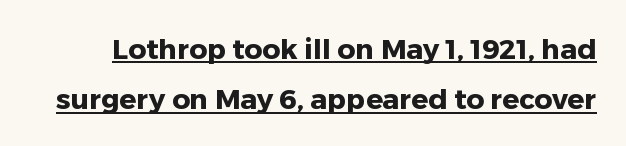
Q: Is the text bold? A: Yes.
Q: Is the text italic (slanted)? A: No, it is upright.
Q: Is the typeface a serif or a sans-serif typeface? A: Sans-serif.
Q: Is the text underlined? A: Yes.
Q: Is the spacing between letters normal or unusually wide? A: Normal.
Q: Width (condensed, normal, or wide)? A: Normal.
Q: Stroke contrast? A: Low.
Q: x-height? A: Medium.
Q: Monospaced? A: No.
